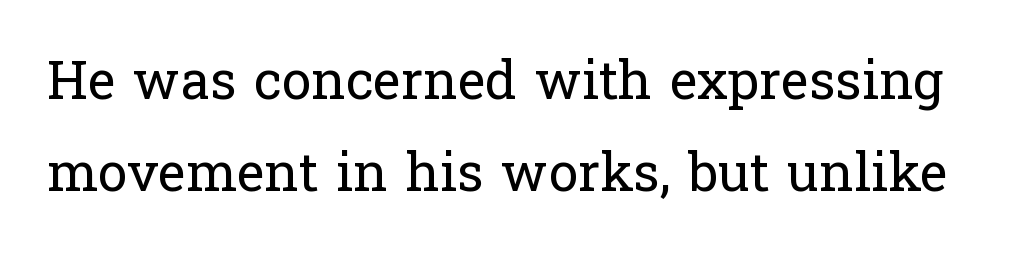
Q: Is the text bold? A: No.
Q: Is the text italic (slanted)? A: No, it is upright.
Q: Is the typeface a serif or a sans-serif typeface? A: Serif.
Q: Is the text underlined? A: No.
Q: Is the spacing between letters normal or unusually wide? A: Normal.
Q: Width (condensed, normal, or wide)? A: Normal.
Q: Stroke contrast? A: Low.
Q: x-height? A: Medium.
Q: Monospaced? A: No.
